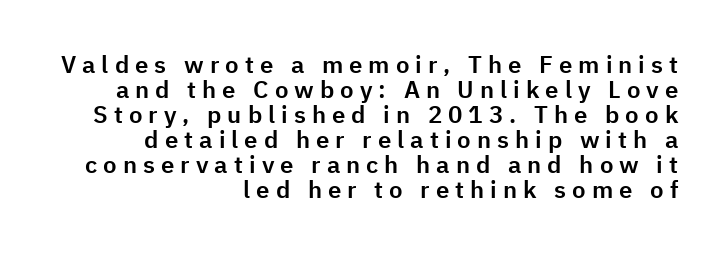
The image shows 24 px text type, upright; set right-aligned, tight line spacing (1.04x), unusually wide letter spacing (+0.25 em), not underlined.
